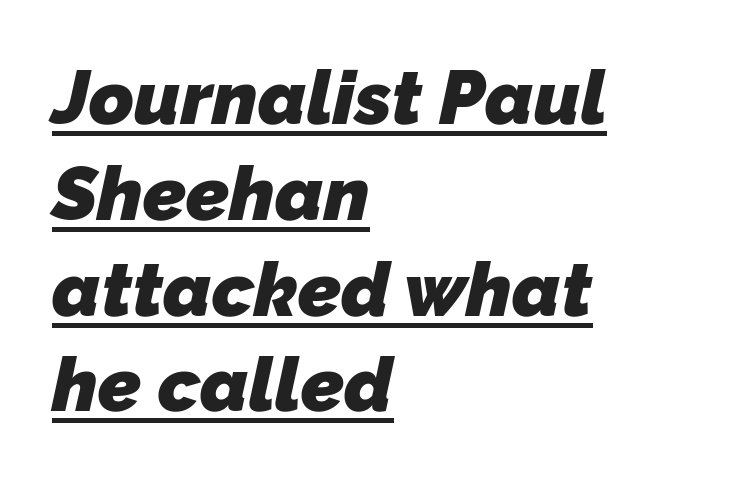
Q: Is the text bold? A: Yes.
Q: Is the typeface a serif or a sans-serif typeface? A: Sans-serif.
Q: Is the text underlined? A: Yes.
Q: How is the paragraph aligned? A: Left-aligned.
Q: Is the spacing between letters normal or unusually wide? A: Normal.
Q: Is the spacing between lines tight, normal or loose? A: Normal.
Q: Width (condensed, normal, or wide)? A: Normal.
Q: Stroke contrast? A: Low.
Q: x-height? A: Medium.
Q: Monospaced? A: No.
